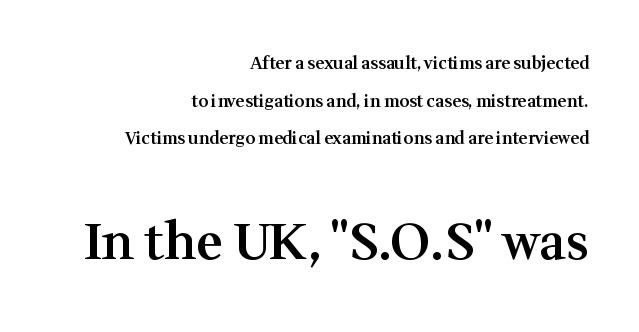
The image shows 51 px semibold serif type, upright; set right-aligned, loose line spacing (2.21x), normal letter spacing, not underlined; the second (bottom) block is 3.0x larger; medium stroke contrast and a medium x-height.
